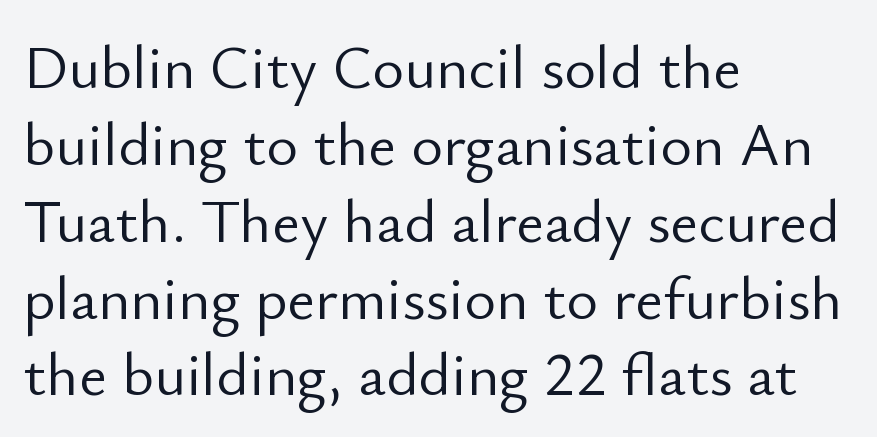
{"serif": "no", "italic": "no", "bold": "no", "weight": "light", "width": "normal", "stroke_contrast": "low", "x_height": "small", "monospaced": "no", "underline": "no", "align": "left", "line_spacing": "normal", "line_spacing_ratio": 1.26, "letter_spacing": "normal", "letter_spacing_em": 0.0, "glyph_px": 61}
